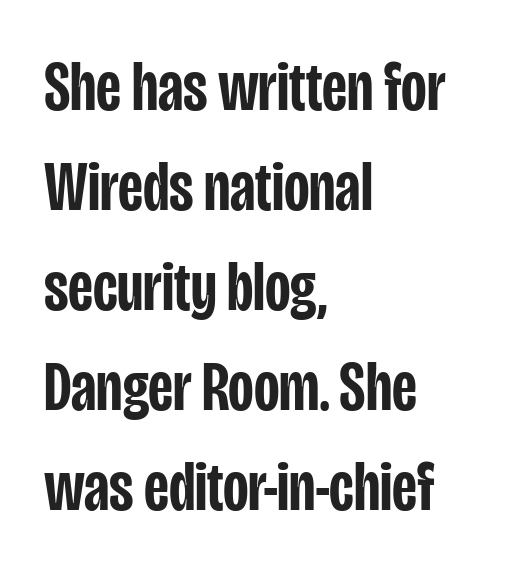
Q: Is the text bold? A: Semi-bold.
Q: Is the text italic (slanted)? A: No, it is upright.
Q: Is the typeface a serif or a sans-serif typeface? A: Sans-serif.
Q: Is the text underlined? A: No.
Q: How is the paragraph aligned? A: Left-aligned.
Q: Is the spacing between letters normal or unusually wide? A: Normal.
Q: Is the spacing between lines tight, normal or loose? A: Normal.
Q: Width (condensed, normal, or wide)? A: Condensed.
Q: Stroke contrast? A: Low.
Q: x-height? A: Large.
Q: Monospaced? A: No.
